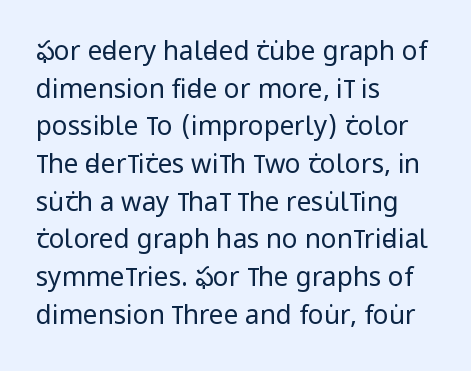
Q: Is the text bold? A: No.
Q: Is the text italic (slanted)? A: No, it is upright.
Q: Is the text underlined? A: No.
Q: How is the paragraph aligned? A: Left-aligned.
Q: Is the spacing between letters normal or unusually wide? A: Normal.
Q: Is the spacing between lines tight, normal or loose? A: Normal.
